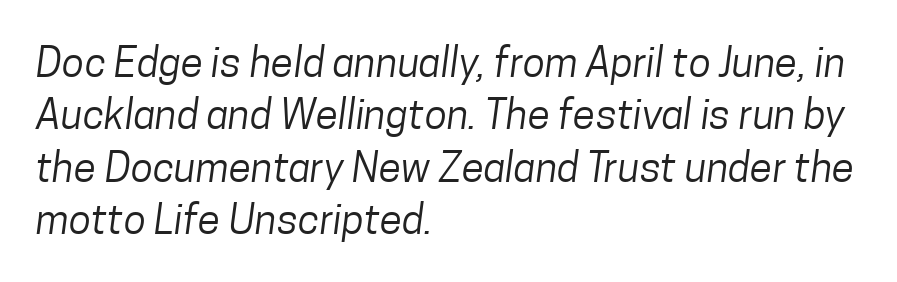
Q: Is the text bold? A: No.
Q: Is the typeface a serif or a sans-serif typeface? A: Sans-serif.
Q: Is the text underlined? A: No.
Q: How is the paragraph aligned? A: Left-aligned.
Q: Is the spacing between letters normal or unusually wide? A: Normal.
Q: Is the spacing between lines tight, normal or loose? A: Normal.
Q: Width (condensed, normal, or wide)? A: Condensed.
Q: Stroke contrast? A: Low.
Q: x-height? A: Medium.
Q: Monospaced? A: No.
